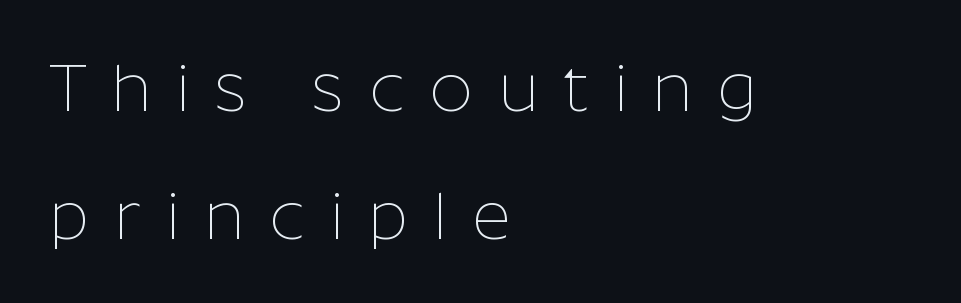
Q: Is the text bold? A: No.
Q: Is the text italic (slanted)? A: No, it is upright.
Q: Is the typeface a serif or a sans-serif typeface? A: Sans-serif.
Q: Is the text underlined? A: No.
Q: How is the paragraph aligned? A: Left-aligned.
Q: Is the spacing between letters normal or unusually wide? A: Unusually wide.
Q: Is the spacing between lines tight, normal or loose? A: Loose.
Q: Width (condensed, normal, or wide)? A: Normal.
Q: Stroke contrast? A: Low.
Q: x-height? A: Medium.
Q: Monospaced? A: No.
